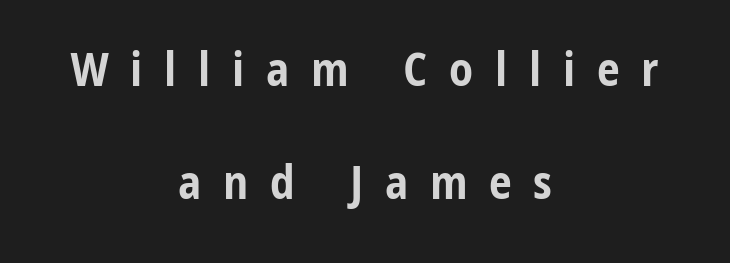
Each new line begins a long way beneath the previous one. Set as a true bold cut, around the 700 mark. The words here are not underlined. Short note: letters widely spaced.
